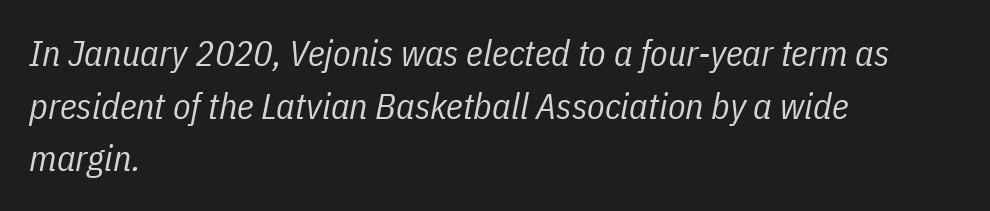
Q: Is the text bold? A: No.
Q: Is the text italic (slanted)? A: Yes, it leans right by about 11 degrees.
Q: Is the text underlined? A: No.
Q: How is the paragraph aligned? A: Left-aligned.
Q: Is the spacing between letters normal or unusually wide? A: Normal.
Q: Is the spacing between lines tight, normal or loose? A: Normal.
Q: Width (condensed, normal, or wide)? A: Condensed.
Q: Stroke contrast? A: Low.
Q: x-height? A: Medium.
Q: Monospaced? A: No.
